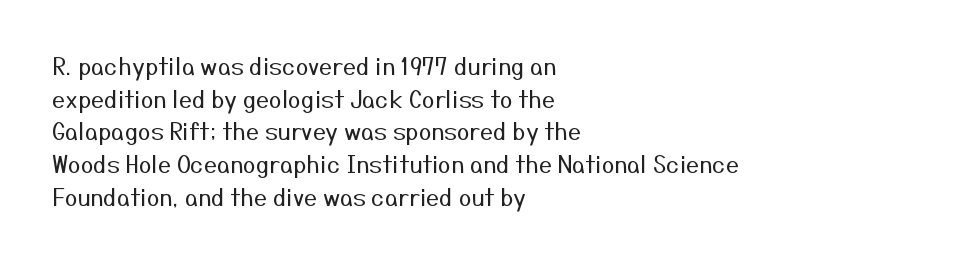
Characters follow at the spacing the type designer built in. The letterforms sit at book weight or below. Rendered with straight, roman letterforms. The rows are spaced the way most documents space them. The strip under each line holds only bare page.
